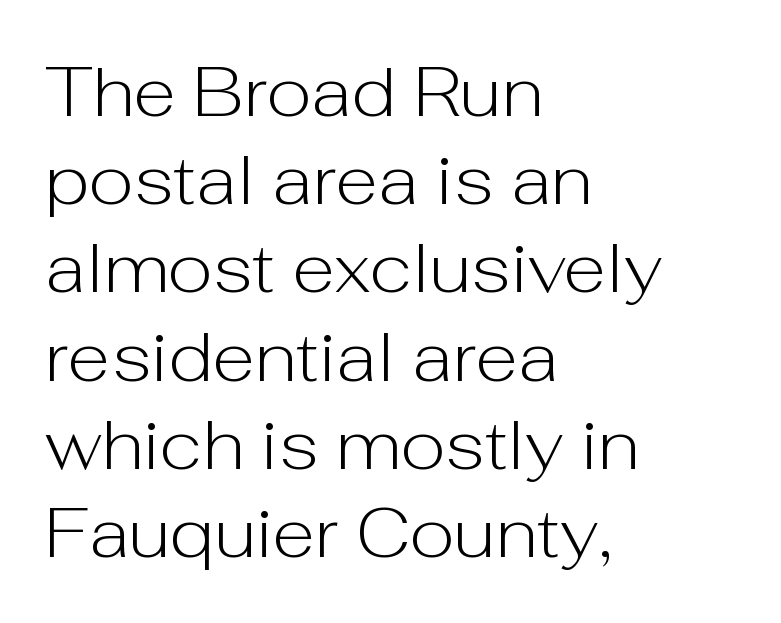
{"serif": "no", "italic": "no", "bold": "no", "weight": "light", "width": "normal", "stroke_contrast": "low", "x_height": "medium", "monospaced": "no", "underline": "no", "align": "left", "line_spacing": "normal", "line_spacing_ratio": 1.26, "letter_spacing": "normal", "letter_spacing_em": 0.0, "glyph_px": 70}
